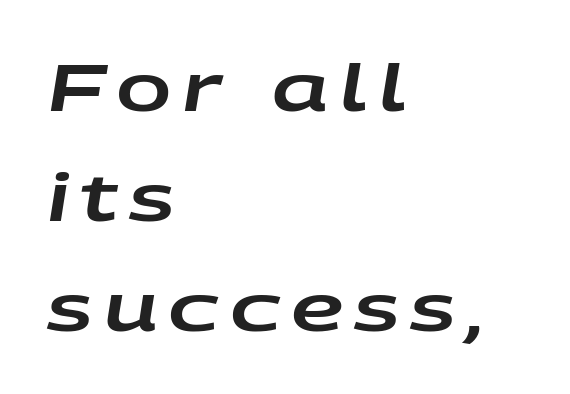
{"italic": "yes", "lean": "right", "slant_degrees": 9, "width": "wide", "stroke_contrast": "low", "x_height": "large", "monospaced": "no", "underline": "no", "align": "left", "line_spacing": "normal", "line_spacing_ratio": 1.67, "glyph_px": 66}
